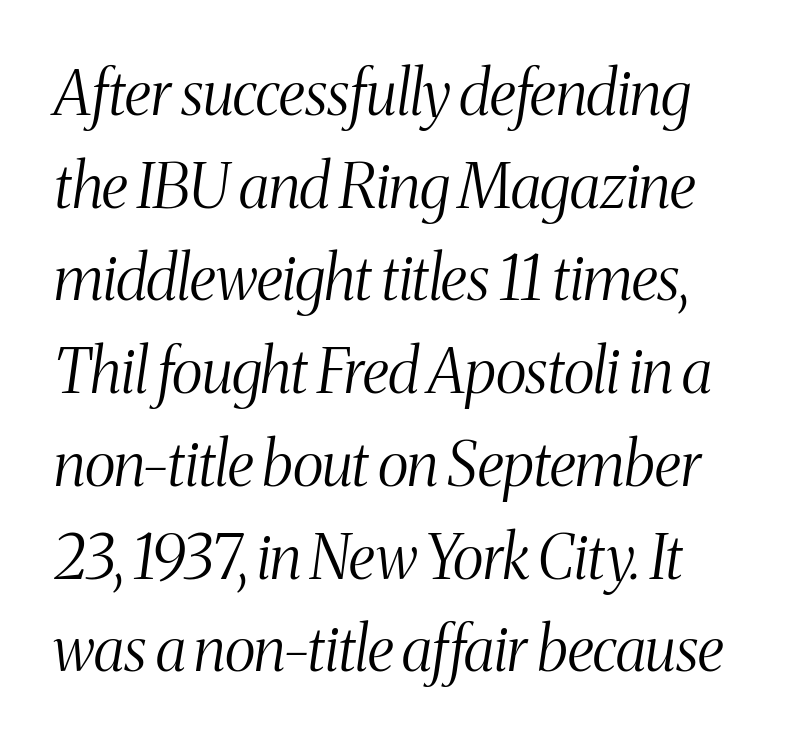
The image shows 61 px light, condensed serif type, italic (leaning right); set left-aligned, normal line spacing (1.52x), normal letter spacing, not underlined; medium stroke contrast and a medium x-height.
